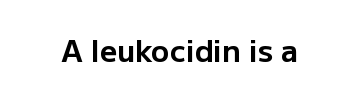
{"serif": "no", "italic": "no", "bold": "yes", "weight": "bold", "width": "normal", "stroke_contrast": "low", "x_height": "medium", "monospaced": "no", "underline": "no", "letter_spacing": "normal", "letter_spacing_em": 0.0, "glyph_px": 30}
